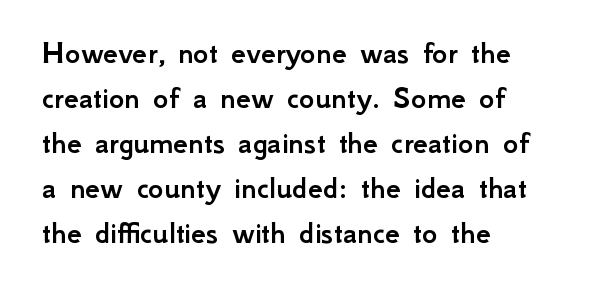
{"serif": "no", "italic": "no", "width": "normal", "stroke_contrast": "low", "x_height": "small", "monospaced": "no", "underline": "no", "align": "left", "line_spacing": "normal", "line_spacing_ratio": 1.36, "letter_spacing": "normal", "letter_spacing_em": 0.0, "glyph_px": 33}
